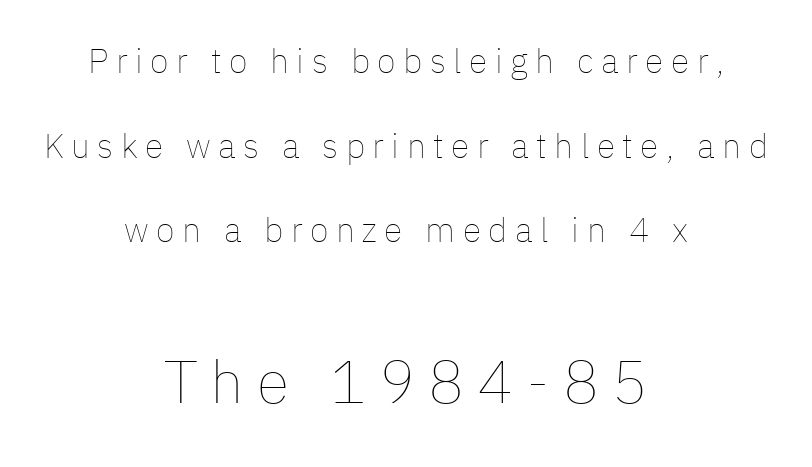
There is plenty of visible air inserted between adjacent glyphs. Top chunk: small. Bottom chunk: large. Which margin do the lines hug? Neither — every line sits in the middle. The passage shown is typed in a proportional face where columns would drift.
